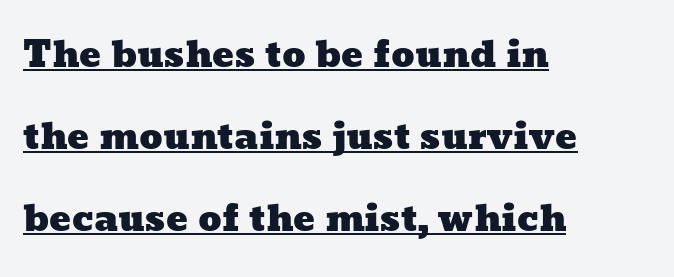
Q: Is the text underlined? A: Yes.
Q: How is the paragraph aligned? A: Left-aligned.
Q: Is the spacing between letters normal or unusually wide? A: Normal.
Q: Is the spacing between lines tight, normal or loose? A: Loose.
Q: Width (condensed, normal, or wide)? A: Wide.
Q: Stroke contrast? A: Low.
Q: x-height? A: Medium.
Q: Monospaced? A: No.
